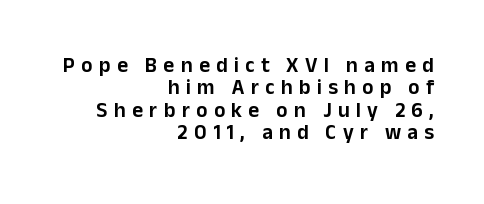
{"italic": "no", "underline": "no", "align": "right", "line_spacing": "tight", "line_spacing_ratio": 1.06, "letter_spacing": "wide", "letter_spacing_em": 0.3, "glyph_px": 21}
